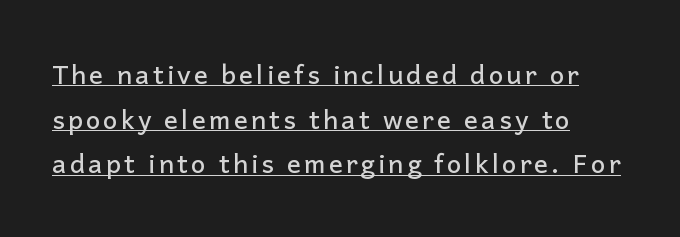
{"italic": "no", "underline": "yes", "align": "left", "line_spacing_ratio": 1.72, "glyph_px": 26}
